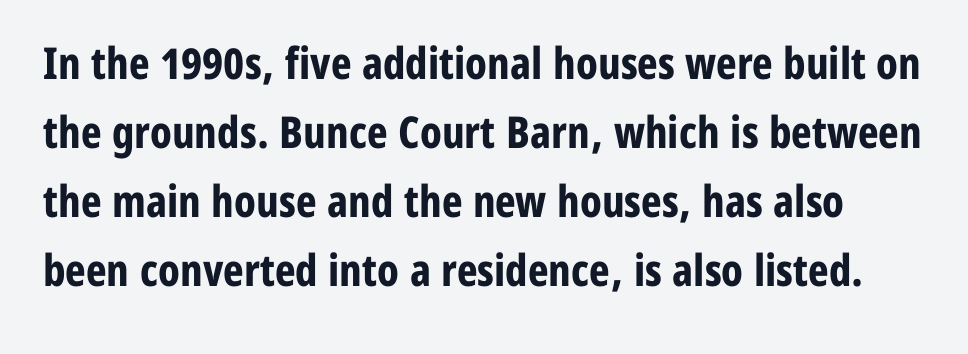
The image shows 44 px bold, condensed sans-serif type, upright; set normal line spacing (1.57x), normal letter spacing, not underlined; low stroke contrast and a medium x-height.
